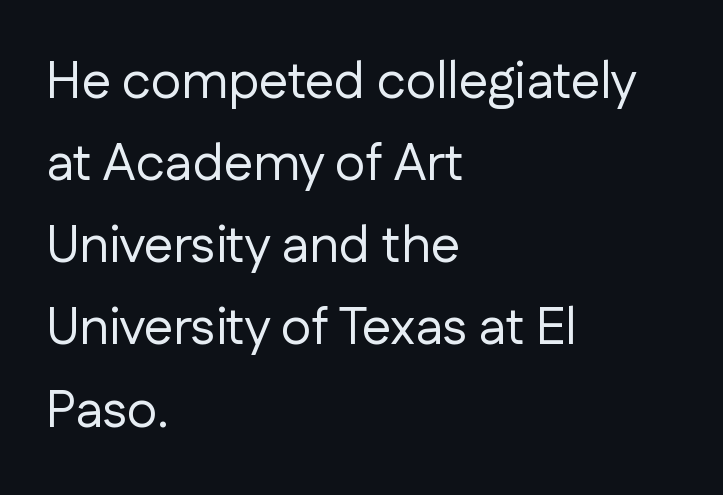
Does the copy run flush right? No — it runs flush left. A typesetter would mark this as roman, not italic. Spacing verdict: proportional, widths tailored to each character. One glance says typical: line gaps are just what's usual.
